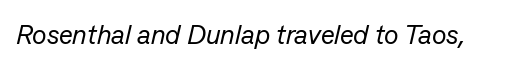
Q: Is the text bold? A: No.
Q: Is the text italic (slanted)? A: Yes, it leans right by about 13 degrees.
Q: Is the text underlined? A: No.
Q: Is the spacing between letters normal or unusually wide? A: Normal.
